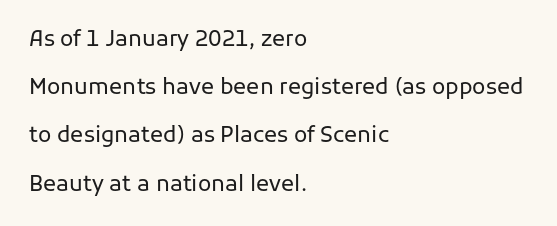
{"italic": "no", "bold": "no", "underline": "no", "align": "left", "line_spacing": "loose", "line_spacing_ratio": 2.19, "letter_spacing": "normal", "letter_spacing_em": 0.0, "glyph_px": 22}
